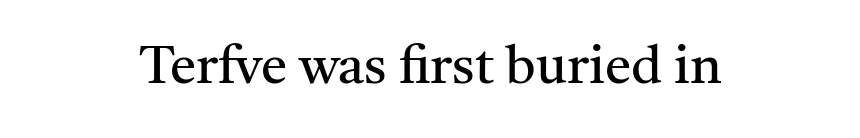
The image shows 53 px regular-weight serif type, upright; set normal letter spacing, not underlined; medium stroke contrast and a medium x-height.
